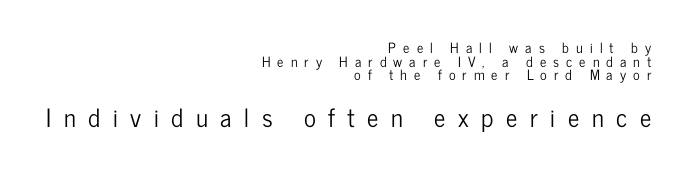
The image shows 25 px text type, upright; set right-aligned, tight line spacing (0.97x), unusually wide letter spacing (+0.5 em), not underlined; the second (bottom) block is 1.79x larger.
